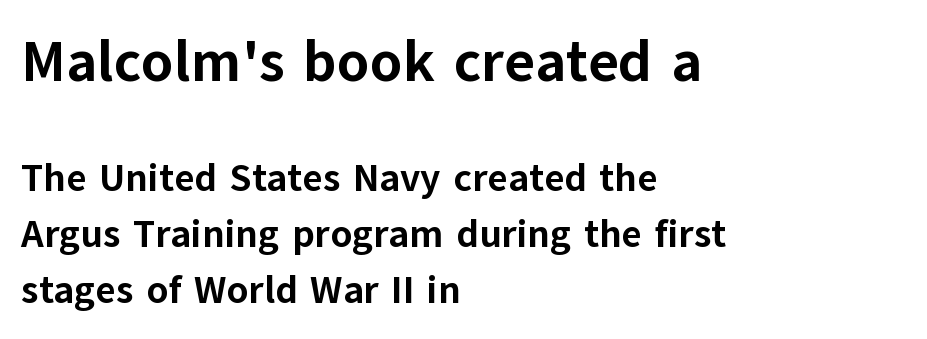
When letters stand straight like this, we call the style roman or upright. Is this a sans? Yes — the strokes have no serifs. Just letters on the line, the space beneath them empty. These lines are rendered in a variable-pitch font. The letterforms sit shoulder to shoulder at normal distance.
